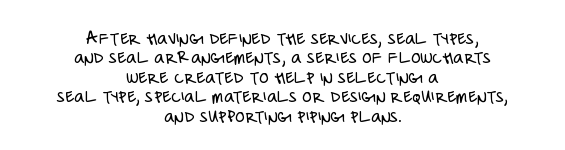
Q: Is the text bold? A: No.
Q: Is the text italic (slanted)? A: No, it is upright.
Q: Is the text underlined? A: No.
Q: How is the paragraph aligned? A: Centered.
Q: Is the spacing between letters normal or unusually wide? A: Normal.
Q: Is the spacing between lines tight, normal or loose? A: Tight.
